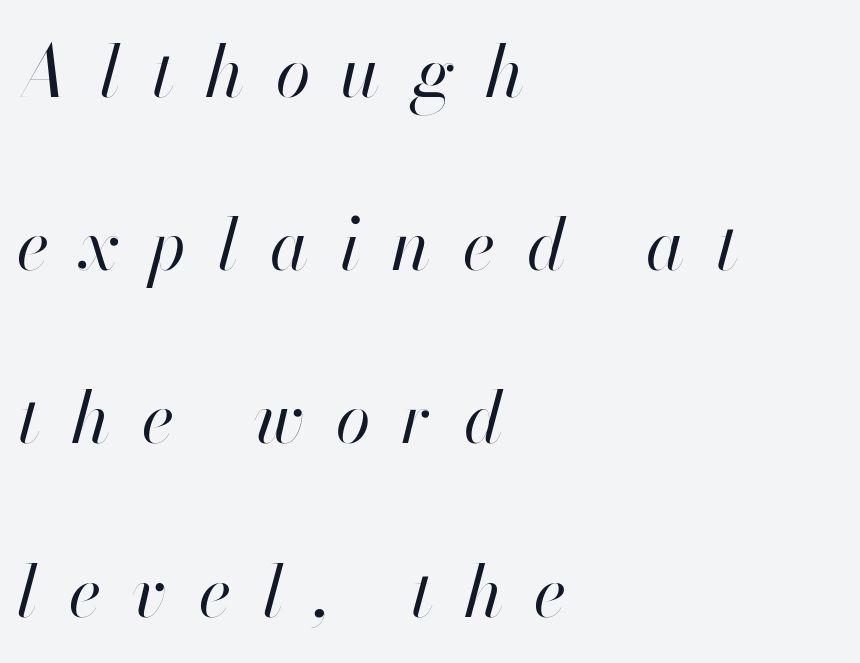
The image shows 71 px regular-weight type, italic (leaning right); set left-aligned, loose line spacing (2.44x), unusually wide letter spacing (+0.44 em), not underlined; high stroke contrast and a small x-height.
